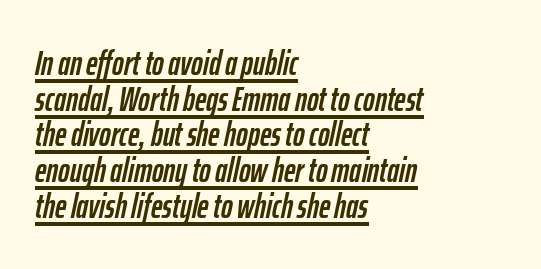
The image shows 35 px condensed type, italic (leaning right); set left-aligned, tight line spacing (1.02x), normal letter spacing, underlined; low stroke contrast and a medium x-height.
